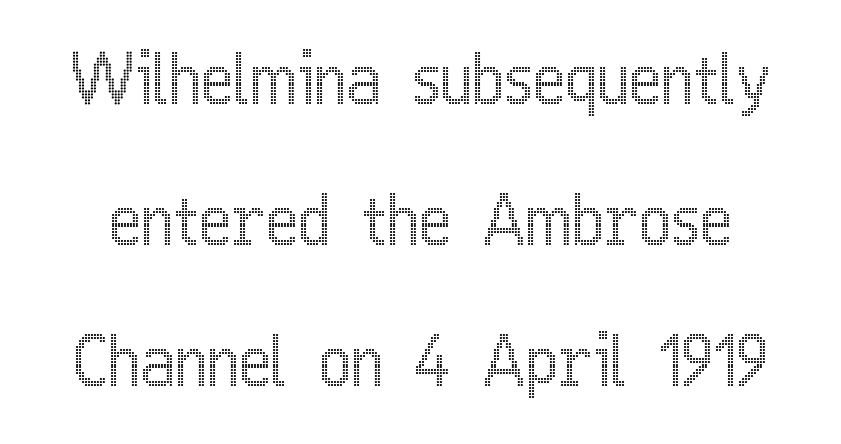
{"italic": "no", "width": "condensed", "x_height": "medium", "monospaced": "no", "underline": "no", "line_spacing": "loose", "line_spacing_ratio": 2.04, "letter_spacing": "normal", "letter_spacing_em": 0.0, "glyph_px": 69}
